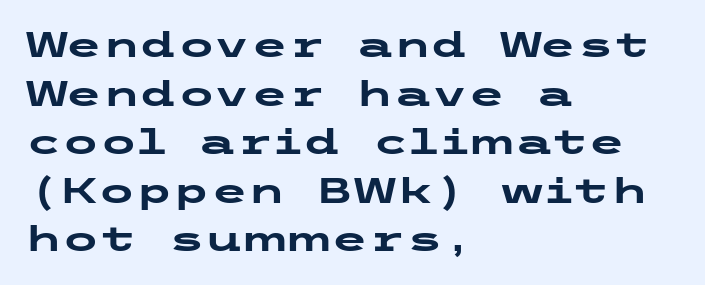
{"serif": "no", "italic": "no", "bold": "yes", "weight": "heavy", "width": "wide", "stroke_contrast": "low", "x_height": "medium", "underline": "no", "align": "left", "line_spacing": "normal", "line_spacing_ratio": 1.43, "letter_spacing": "normal", "letter_spacing_em": 0.0, "glyph_px": 34}
